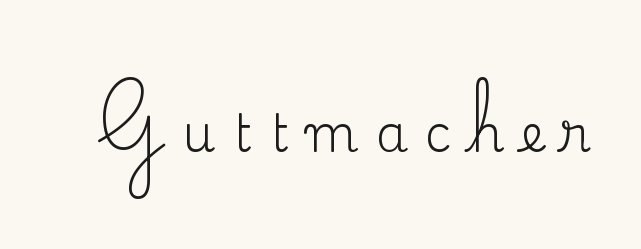
The line texture is sparse and dotted thanks to wide tracking. The passage shown is typeset with a serif family. Descender tails drop into unmarked territory. Italic? Not at all — the glyphs are vertical. Think of a printed novel: that variable character pitch is what you see here. Is the type heavy? It reads as light-to-regular instead.
